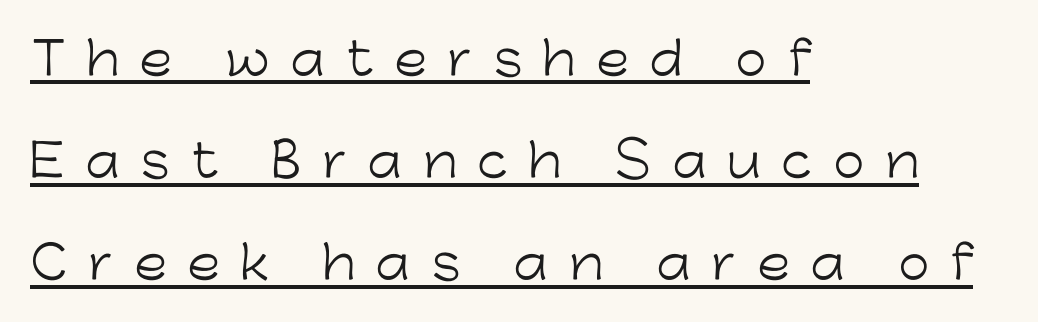
The image shows 45 px light sans-serif type, upright; set left-aligned, loose line spacing (2.27x), unusually wide letter spacing (+0.46 em), underlined; low stroke contrast and a medium x-height.
